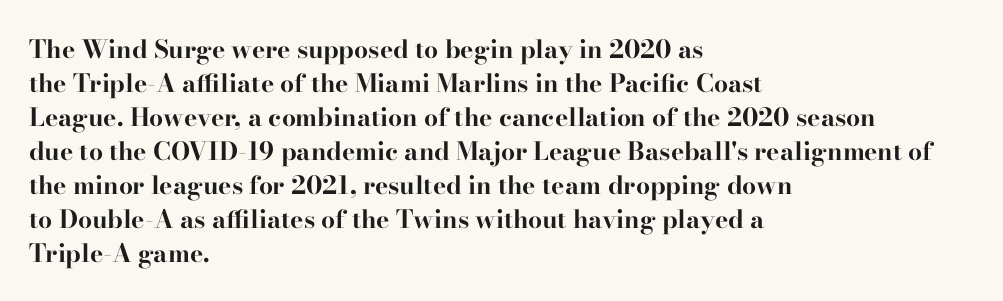
Just letters on the line, the space beneath them empty. No italicization has been applied; the sample stays upright. The rows are spaced the way most documents space them. The glyphs have the mass of a bold cut. Look at the tracking — it's just the regular setting, nothing added. Each line starts at the same left margin while the right side varies.
